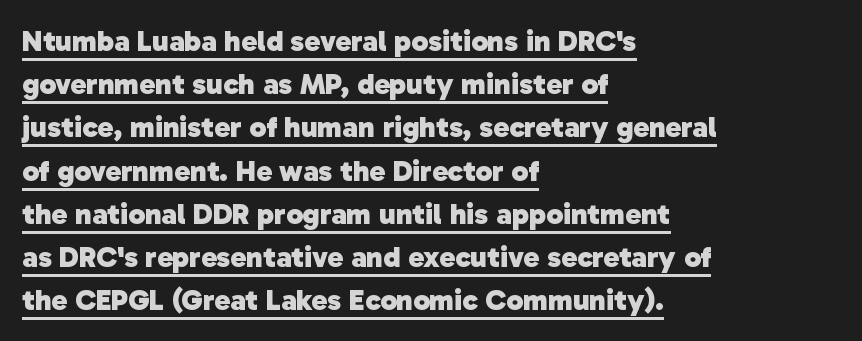
The rendering uses a bold face; every stroke is thick and dark. Like a heading marked for emphasis, these lines bear an underscore. Leading: standard. The face used here is rendered with its standard letterfit.
